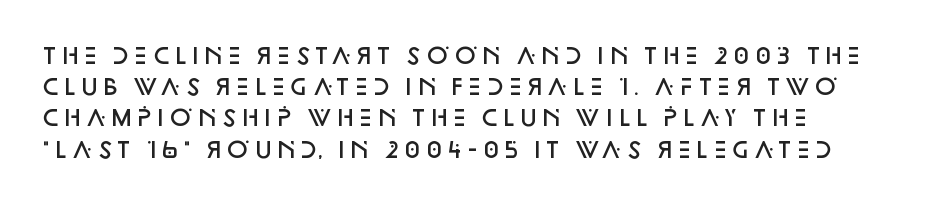
Semibold letterforms, between regular and bold. The space directly below the letters is spotless. A normal amount of white space separates one row of letters from the next. Honestly, the letter spacing is just normal — you wouldn't notice it. Does the lettering tilt? It doesn't — this is upright.
